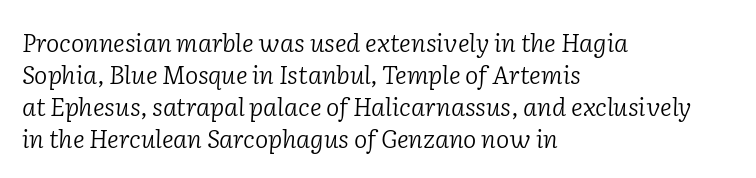
The image shows 25 px text type, italic (leaning right); set left-aligned, normal line spacing (1.28x), normal letter spacing, not underlined.
